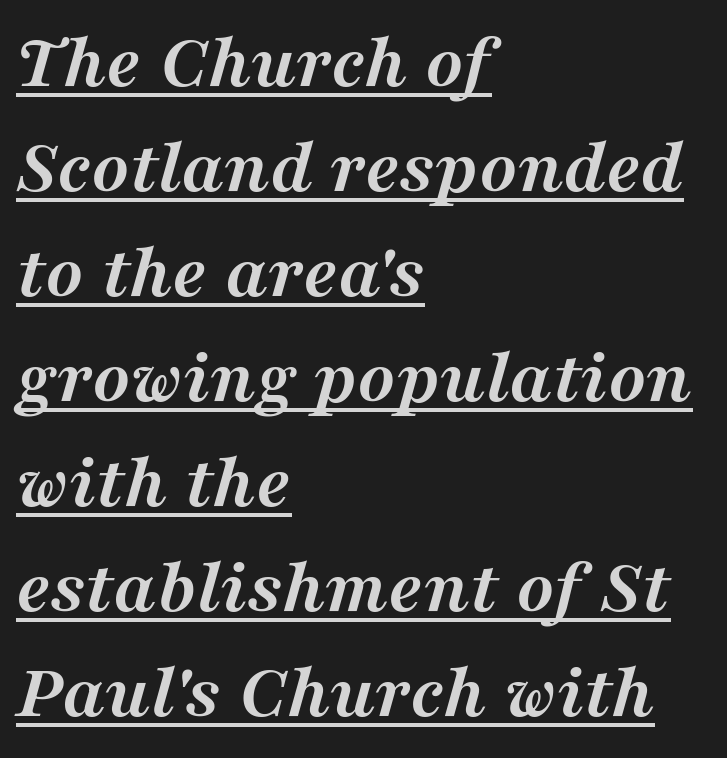
Q: Is the text bold? A: Yes.
Q: Is the text italic (slanted)? A: Yes, it leans right by about 16 degrees.
Q: Is the typeface a serif or a sans-serif typeface? A: Serif.
Q: Is the text underlined? A: Yes.
Q: How is the paragraph aligned? A: Left-aligned.
Q: Is the spacing between letters normal or unusually wide? A: Normal.
Q: Is the spacing between lines tight, normal or loose? A: Normal.
Q: Width (condensed, normal, or wide)? A: Normal.
Q: Stroke contrast? A: Medium.
Q: x-height? A: Medium.
Q: Monospaced? A: No.
